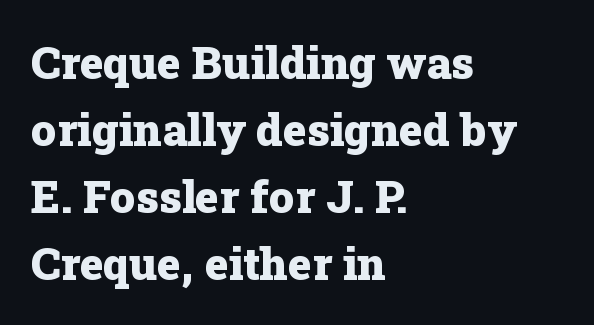
{"serif": "yes", "italic": "no", "bold": "yes", "weight": "heavy", "width": "normal", "stroke_contrast": "low", "x_height": "medium", "monospaced": "no", "underline": "no", "align": "left", "line_spacing": "normal", "line_spacing_ratio": 1.49, "letter_spacing": "normal", "letter_spacing_em": 0.0, "glyph_px": 45}
